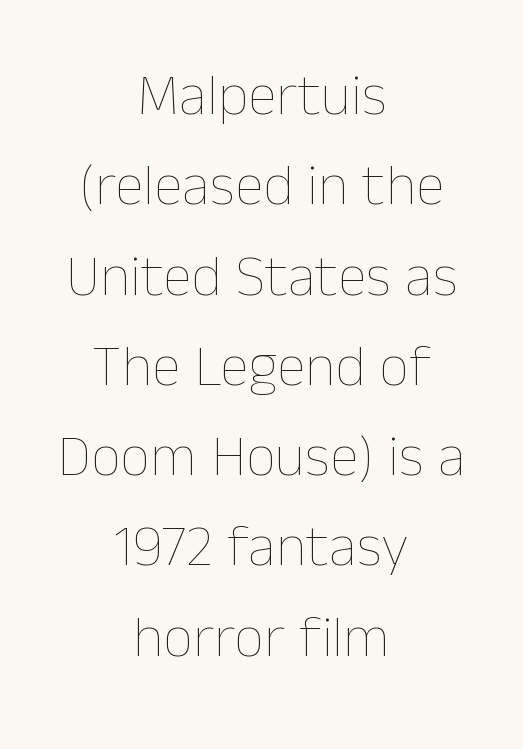
Q: Is the text bold? A: No.
Q: Is the text italic (slanted)? A: No, it is upright.
Q: Is the text underlined? A: No.
Q: How is the paragraph aligned? A: Centered.
Q: Is the spacing between letters normal or unusually wide? A: Normal.
Q: Is the spacing between lines tight, normal or loose? A: Normal.
Q: Width (condensed, normal, or wide)? A: Normal.
Q: Stroke contrast? A: Low.
Q: x-height? A: Medium.
Q: Monospaced? A: No.
